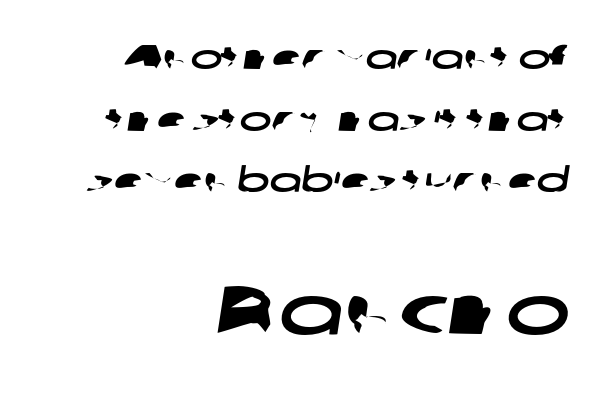
Q: Is the typeface a serif or a sans-serif typeface? A: Sans-serif.
Q: Is the text underlined? A: No.
Q: How is the paragraph aligned? A: Right-aligned.
Q: Is the spacing between letters normal or unusually wide? A: Normal.
Q: Which block of text is set in a larger size, the first (top) or the second (bottom)? A: The second (bottom) one.
Q: Width (condensed, normal, or wide)? A: Wide.
Q: Stroke contrast? A: Low.
Q: x-height? A: Medium.
Q: Monospaced? A: No.
